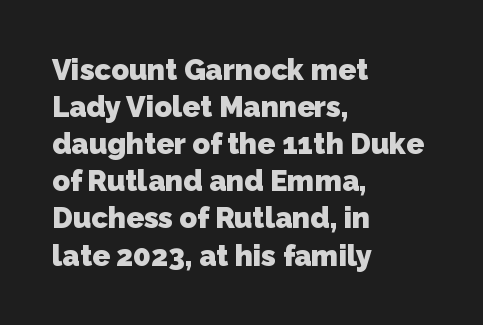
Q: Is the text bold? A: Yes.
Q: Is the typeface a serif or a sans-serif typeface? A: Sans-serif.
Q: Is the text underlined? A: No.
Q: How is the paragraph aligned? A: Left-aligned.
Q: Is the spacing between letters normal or unusually wide? A: Normal.
Q: Is the spacing between lines tight, normal or loose? A: Normal.
Q: Width (condensed, normal, or wide)? A: Normal.
Q: Stroke contrast? A: Low.
Q: x-height? A: Medium.
Q: Monospaced? A: No.
